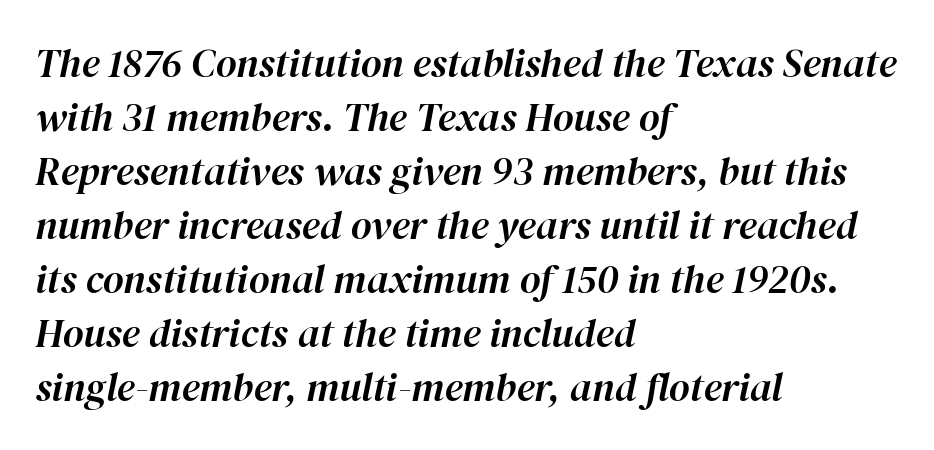
The letters are slanted; this is an italic face. The rendering anchors every line to the left-hand side. The face used here is proportionally spaced, like ordinary book or web type. No word sits above an underline. Glyph-to-glyph distance matches everyday printed text. Horizontal bands of white between lines are of average thickness.
